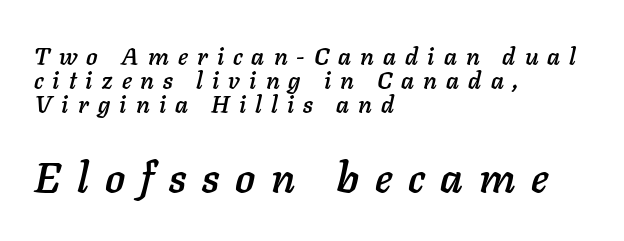
The tracking reads as deliberately expanded to a designer's eye. The face used here is proportionally spaced, like ordinary book or web type. What's the leading like? Squeezed, with rows nearly overlapping. Plain, unruled lines of type. Layout note: lines flush left.
